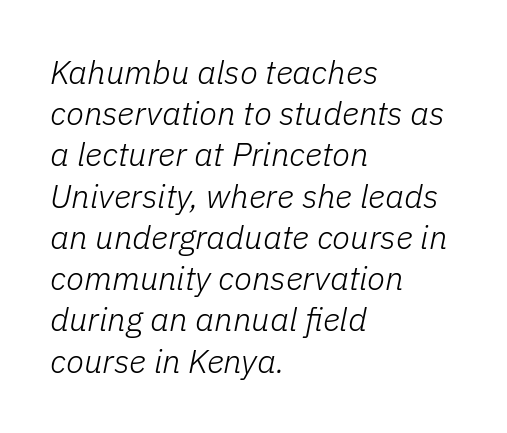
Q: Is the text bold? A: No.
Q: Is the text italic (slanted)? A: Yes, it leans right by about 11 degrees.
Q: Is the text underlined? A: No.
Q: How is the paragraph aligned? A: Left-aligned.
Q: Is the spacing between letters normal or unusually wide? A: Normal.
Q: Is the spacing between lines tight, normal or loose? A: Normal.
Q: Width (condensed, normal, or wide)? A: Normal.
Q: Stroke contrast? A: Low.
Q: x-height? A: Medium.
Q: Monospaced? A: No.
